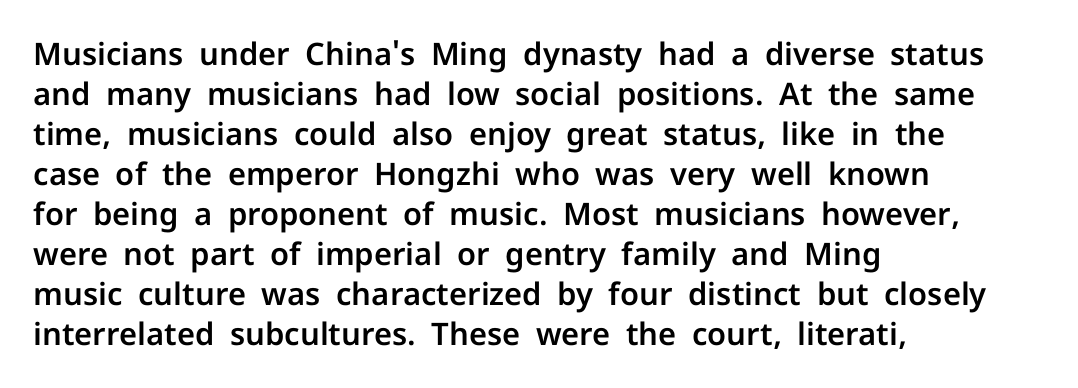
{"serif": "no", "italic": "no", "width": "normal", "stroke_contrast": "low", "x_height": "medium", "monospaced": "no", "underline": "no", "align": "left", "line_spacing": "normal", "line_spacing_ratio": 1.29, "letter_spacing": "normal", "letter_spacing_em": 0.0, "glyph_px": 31}
